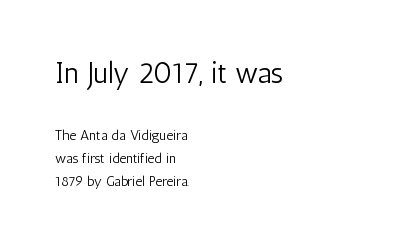
{"serif": "no", "italic": "no", "bold": "no", "weight": "light", "width": "condensed", "stroke_contrast": "low", "x_height": "medium", "monospaced": "no", "underline": "no", "align": "left", "line_spacing": "normal", "line_spacing_ratio": 1.65, "letter_spacing": "normal", "letter_spacing_em": 0.0, "larger_block": "first", "size_ratio": 2.07, "glyph_px": 29}
